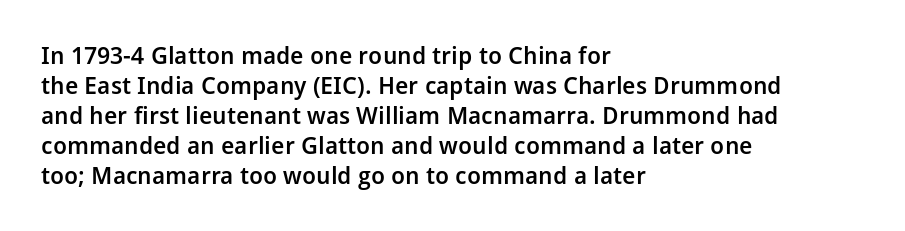
{"italic": "no", "bold": "semi", "underline": "no", "align": "left", "line_spacing": "normal", "line_spacing_ratio": 1.25, "letter_spacing": "normal", "letter_spacing_em": 0.0, "glyph_px": 24}
